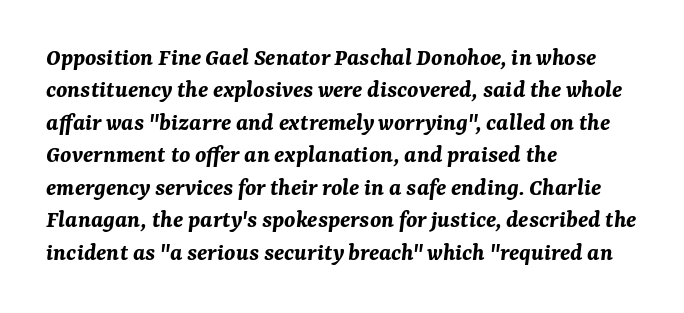
{"italic": "yes", "lean": "right", "slant_degrees": 7, "bold": "yes", "underline": "no", "align": "left", "line_spacing": "normal", "line_spacing_ratio": 1.3, "letter_spacing": "normal", "letter_spacing_em": 0.0, "glyph_px": 25}
